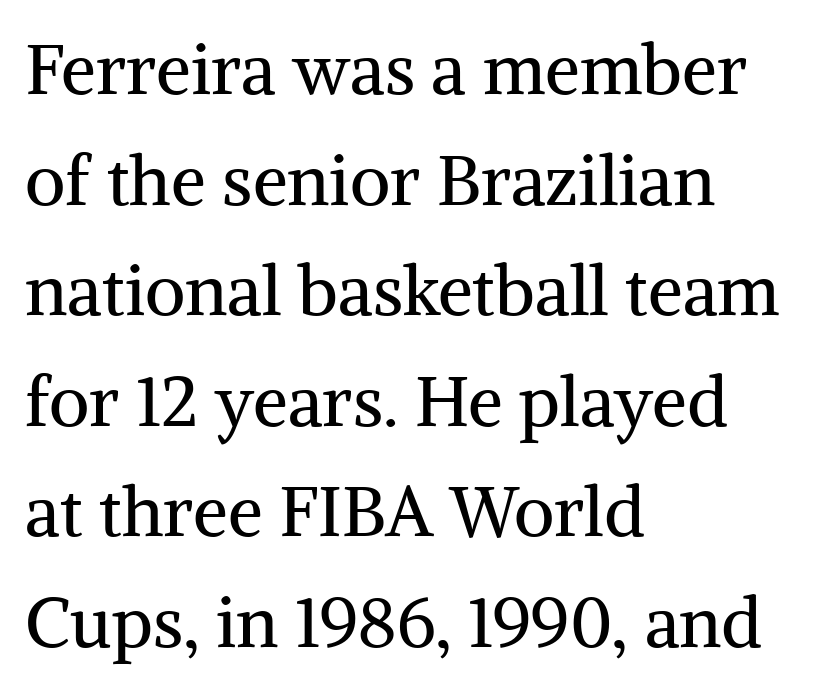
The image shows 70 px regular-weight serif type, upright; set left-aligned, normal line spacing (1.58x), normal letter spacing, not underlined; medium stroke contrast and a medium x-height.
